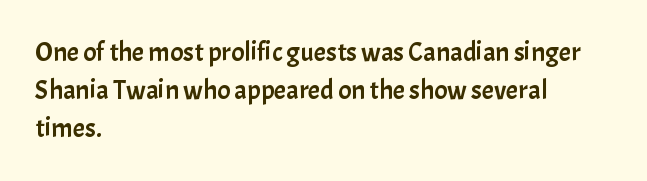
The ragged edge is on the right, which tells us the setting is flush left. Underline: absent. Does the leading feel generous? No, just average. The type is set solid horizontally, with unmodified tracking.
